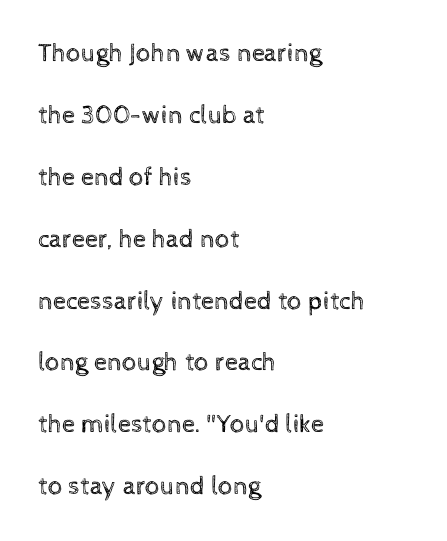
The tracking reads as untouched default to a designer's eye. No heavy texture on the line: the type isn't bold. Tall strokes in this sample are plumb rather than angled. Plain, unruled lines of type. Each line starts at the same left margin while the right side varies.
